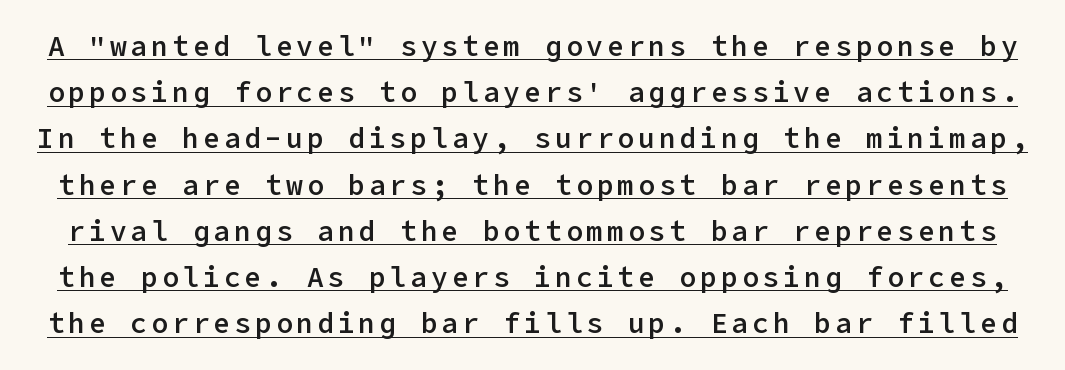
{"serif": "no", "italic": "no", "bold": "semi", "weight": "semibold", "width": "normal", "stroke_contrast": "low", "x_height": "medium", "underline": "yes", "line_spacing": "normal", "line_spacing_ratio": 1.65, "glyph_px": 28}
